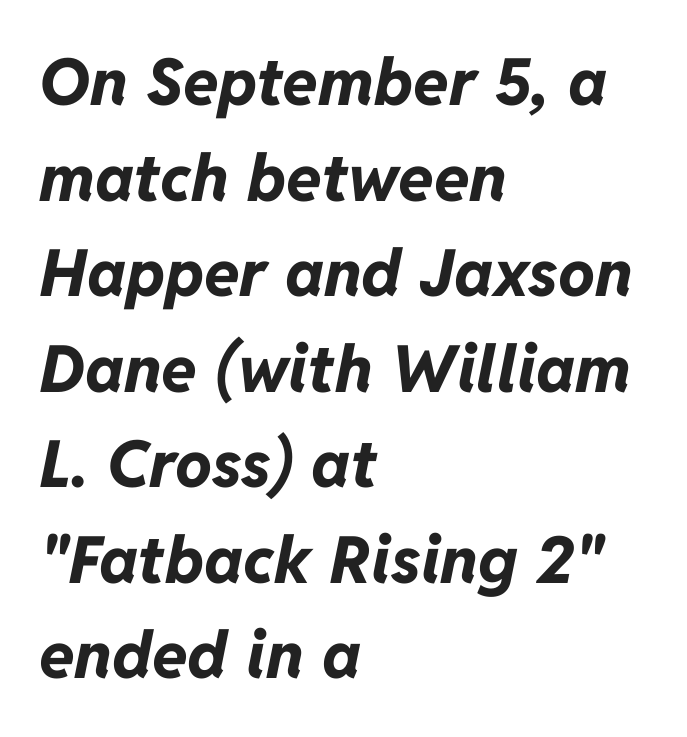
{"italic": "yes", "lean": "right", "slant_degrees": 11, "bold": "yes", "weight": "bold", "width": "normal", "stroke_contrast": "low", "x_height": "medium", "monospaced": "no", "underline": "no", "align": "left", "line_spacing": "normal", "line_spacing_ratio": 1.47, "letter_spacing": "normal", "letter_spacing_em": 0.0, "glyph_px": 65}
